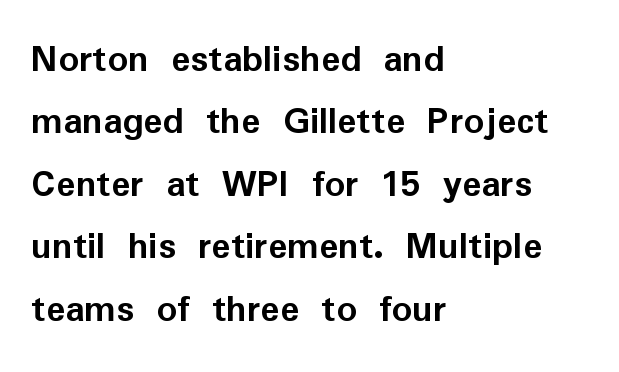
The image shows 40 px semibold sans-serif type, upright; set left-aligned, normal line spacing (1.56x), normal letter spacing, not underlined; low stroke contrast and a medium x-height.
